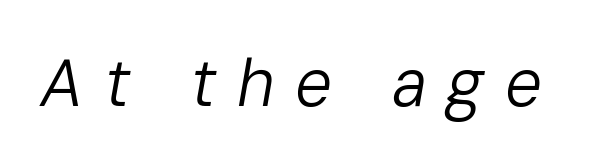
These glyphs show unthickened strokes, regular width or finer. Look at the tracking — it's clearly loosened, letters drifting apart. The typography opts for an oblique posture over an upright one. Looks like regular typesetting: each glyph gets only the width it needs. Just letters on the line, the space beneath them empty.
